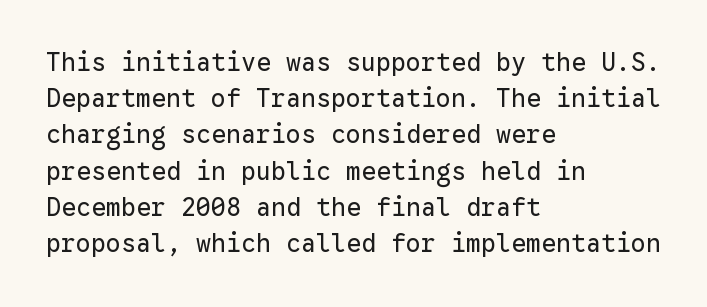
The image shows 25 px text type, upright; set left-aligned, normal line spacing (1.45x), normal letter spacing, not underlined.
